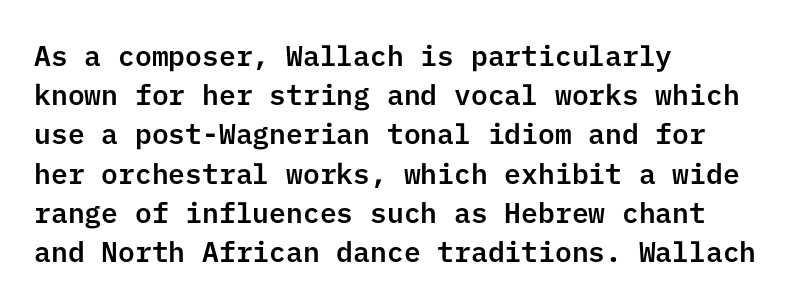
The image shows 28 px sans-serif type, upright; set left-aligned, normal line spacing (1.4x), normal letter spacing, not underlined; low stroke contrast and a medium x-height.
